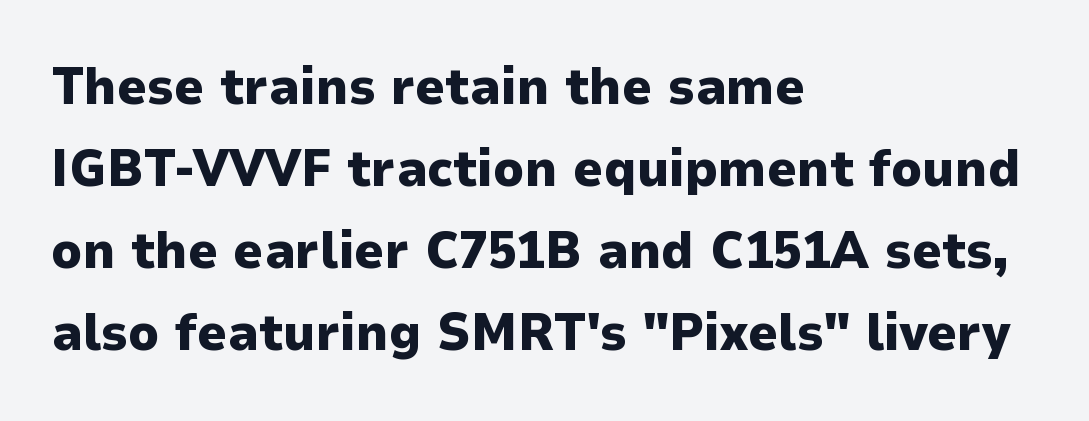
{"serif": "no", "italic": "no", "bold": "yes", "weight": "heavy", "width": "normal", "stroke_contrast": "low", "x_height": "medium", "monospaced": "no", "underline": "no", "align": "left", "line_spacing": "normal", "line_spacing_ratio": 1.58, "letter_spacing": "normal", "letter_spacing_em": 0.0, "glyph_px": 52}
